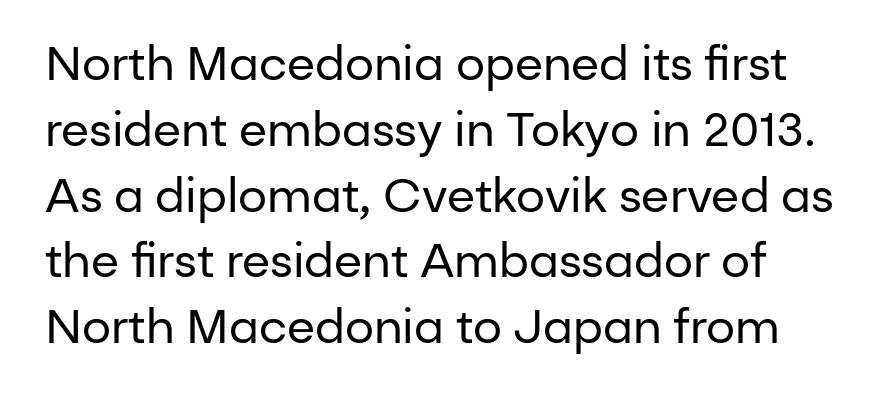
Glance below the letters and you will spot only blank space. Stroke mass is kept to a normal reading level or below. Proportional: the letters do not fall into vertical columns. The lines in this sample share a left origin and differ only in where they stop. Notice how the stems are strictly vertical — no italics here. This is sans-serif lettering, the kind often seen on screens and signage.
